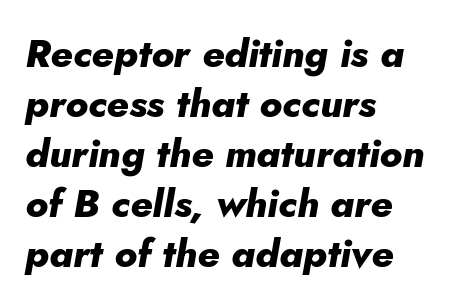
The image shows 39 px heavy type, italic (leaning right); set left-aligned, normal line spacing (1.28x), normal letter spacing, not underlined; low stroke contrast and a small x-height.
